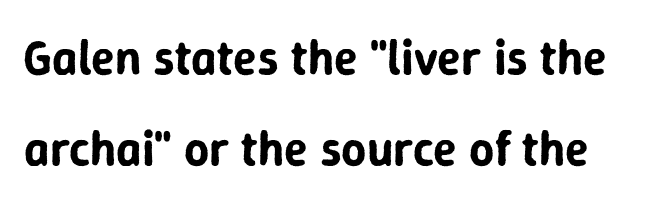
Q: Is the text italic (slanted)? A: No, it is upright.
Q: Is the typeface a serif or a sans-serif typeface? A: Sans-serif.
Q: Is the text underlined? A: No.
Q: Is the spacing between letters normal or unusually wide? A: Normal.
Q: Width (condensed, normal, or wide)? A: Normal.
Q: Stroke contrast? A: Low.
Q: x-height? A: Medium.
Q: Monospaced? A: No.
